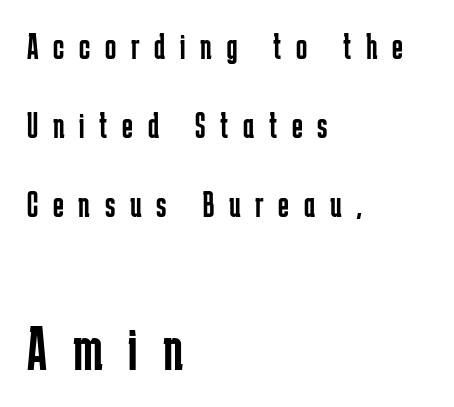
Line spacing here is loose. Is the letter spacing exaggerated? Yes — the characters are pushed far apart. Proportional: the letters do not fall into vertical columns. No italicization has been applied; the sample stays upright. This sample is left-justified, so line endings fall wherever the words run out. The area under the type is left untouched.
